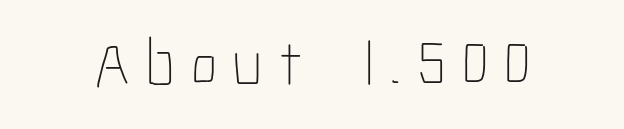
Q: Is the text bold? A: No.
Q: Is the text italic (slanted)? A: No, it is upright.
Q: Is the text underlined? A: No.
Q: Is the spacing between letters normal or unusually wide? A: Unusually wide.
Q: Width (condensed, normal, or wide)? A: Condensed.
Q: Stroke contrast? A: Low.
Q: x-height? A: Medium.
Q: Monospaced? A: No.
